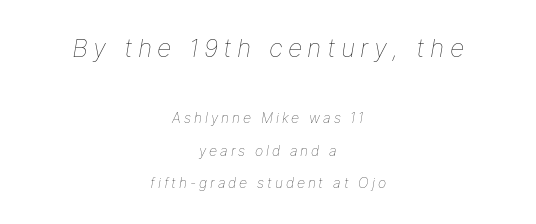
{"italic": "yes", "lean": "right", "slant_degrees": 9, "bold": "no", "underline": "no", "align": "center", "line_spacing": "loose", "line_spacing_ratio": 2.3, "letter_spacing": "wide", "letter_spacing_em": 0.21, "larger_block": "first", "size_ratio": 1.79, "glyph_px": 25}
